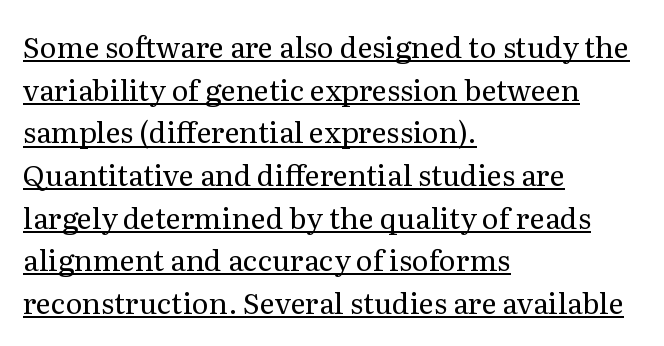
The image shows 29 px regular-weight serif type, upright; set left-aligned, normal line spacing (1.47x), normal letter spacing, underlined; medium stroke contrast and a medium x-height.
